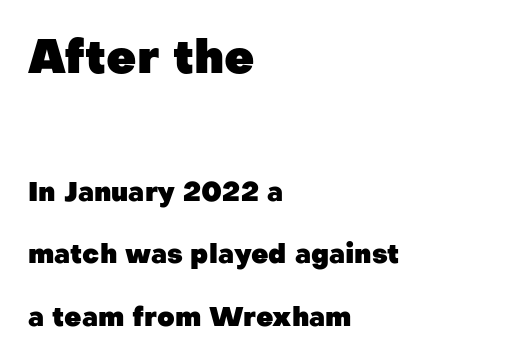
Reading down the block, your eye returns to a fixed left position each line. You can tell from the bare stems that sans-serif type was used. The lines are spread far apart with generous leading. The passage shown is not underscored anywhere. Spacing verdict: proportional, widths tailored to each character.
